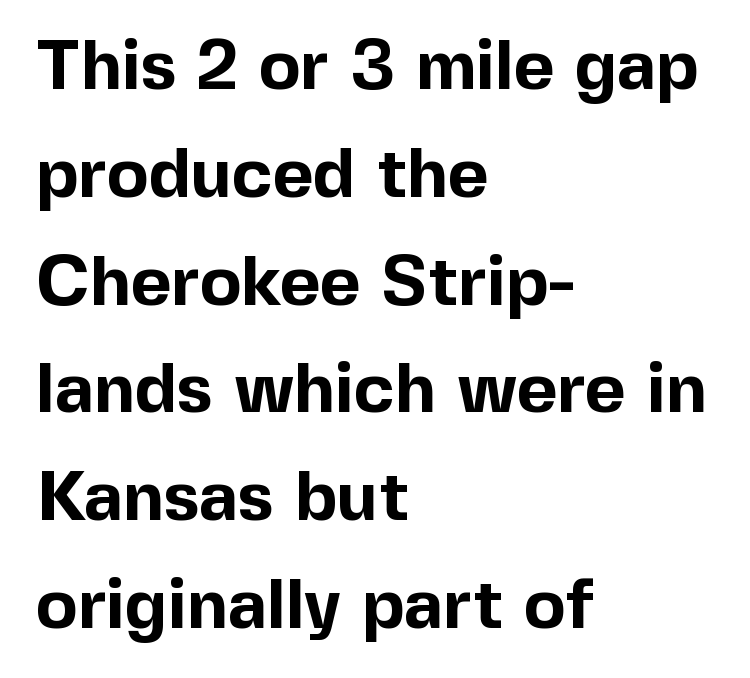
{"serif": "no", "italic": "no", "bold": "yes", "weight": "bold", "width": "normal", "x_height": "medium", "monospaced": "no", "underline": "no", "align": "left", "line_spacing": "normal", "line_spacing_ratio": 1.54, "letter_spacing": "normal", "letter_spacing_em": 0.0, "glyph_px": 70}
